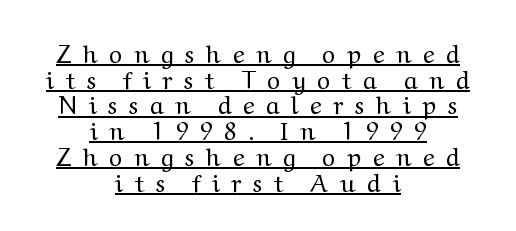
Q: Is the text bold? A: No.
Q: Is the text italic (slanted)? A: No, it is upright.
Q: Is the text underlined? A: Yes.
Q: How is the paragraph aligned? A: Centered.
Q: Is the spacing between letters normal or unusually wide? A: Unusually wide.
Q: Is the spacing between lines tight, normal or loose? A: Tight.
